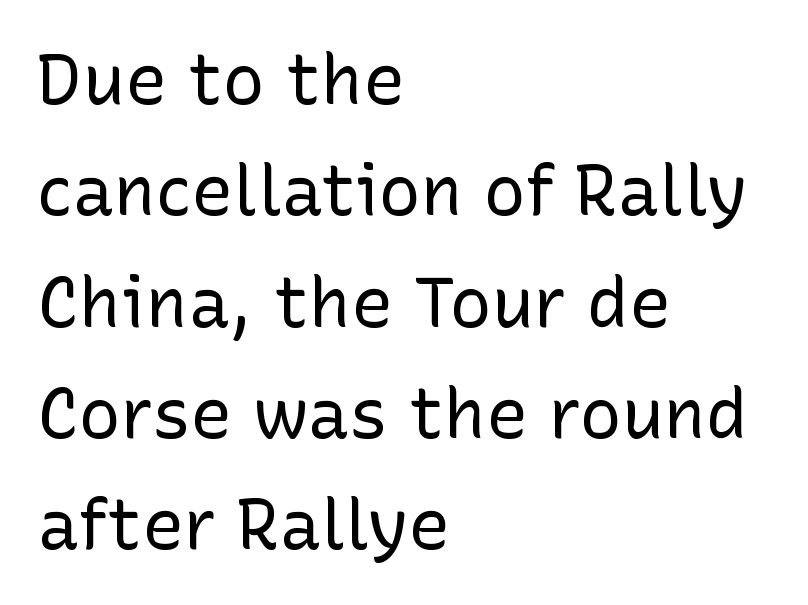
The image shows 70 px regular-weight sans-serif type, upright; set left-aligned, normal line spacing (1.59x), normal letter spacing, not underlined; low stroke contrast and a medium x-height.
